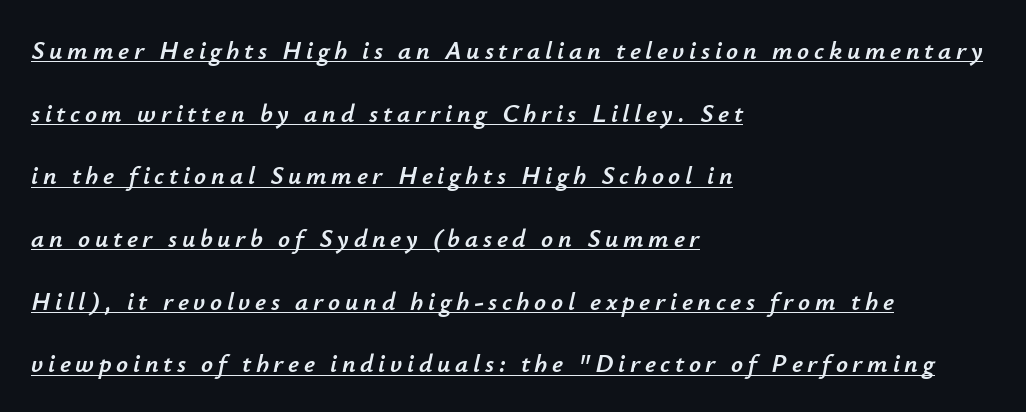
{"italic": "yes", "lean": "right", "slant_degrees": 12, "underline": "yes", "align": "left", "line_spacing": "loose", "line_spacing_ratio": 2.41, "glyph_px": 26}
